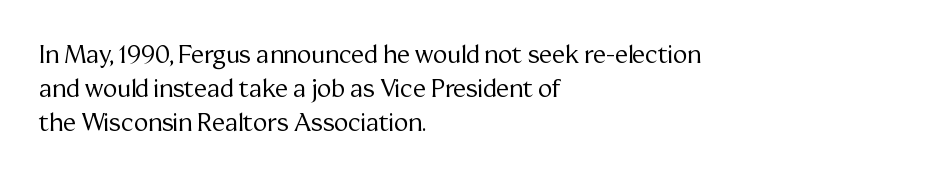
The image shows 24 px text type, upright; set left-aligned, normal line spacing (1.41x), normal letter spacing, not underlined.
